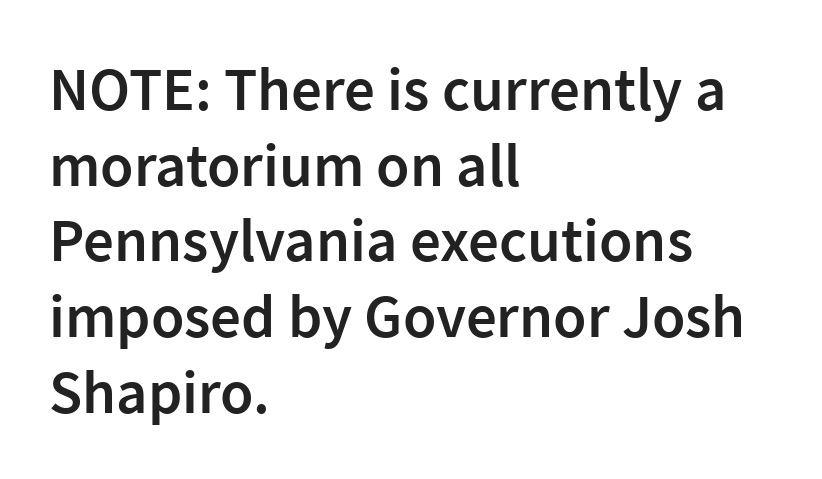
Q: Is the text bold? A: Semi-bold.
Q: Is the text italic (slanted)? A: No, it is upright.
Q: Is the typeface a serif or a sans-serif typeface? A: Sans-serif.
Q: Is the text underlined? A: No.
Q: How is the paragraph aligned? A: Left-aligned.
Q: Is the spacing between letters normal or unusually wide? A: Normal.
Q: Width (condensed, normal, or wide)? A: Normal.
Q: Stroke contrast? A: Low.
Q: x-height? A: Medium.
Q: Monospaced? A: No.
